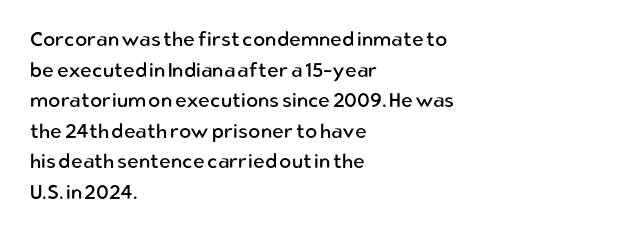
If you drew a line through each stem, it would be perfectly vertical. Students, observe: this is what conventionally led text looks like. Alignment: flush left. Decoration check: the copy has no underline.
